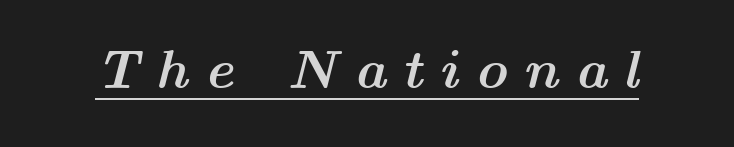
A typesetter would call this proportional, since set widths differ per character. Characters are canted at an angle relative to the baseline's perpendicular. How heavy is the stroke? Heavy — this is a bold. Display-style spreading of the glyphs; the letterfit is very open.
